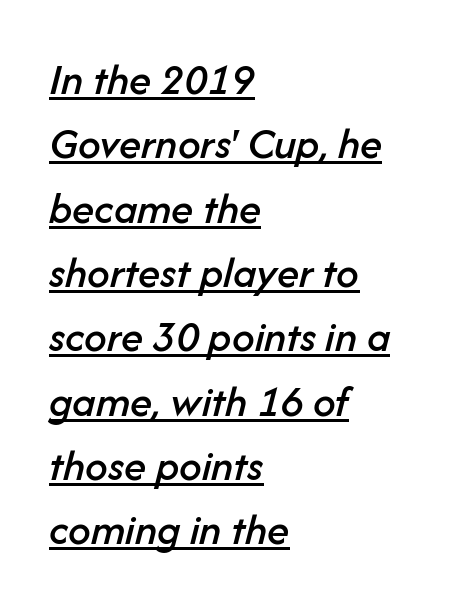
The image shows 45 px text type, italic (leaning right); set left-aligned, normal line spacing (1.43x), normal letter spacing, underlined; low stroke contrast and a medium x-height.
